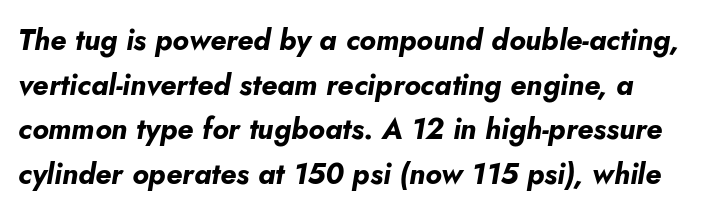
Q: Is the text bold? A: Yes.
Q: Is the text italic (slanted)? A: Yes, it leans right by about 5 degrees.
Q: Is the text underlined? A: No.
Q: Is the spacing between letters normal or unusually wide? A: Normal.
Q: Is the spacing between lines tight, normal or loose? A: Normal.
Q: Width (condensed, normal, or wide)? A: Normal.
Q: Stroke contrast? A: Low.
Q: x-height? A: Small.
Q: Monospaced? A: No.
